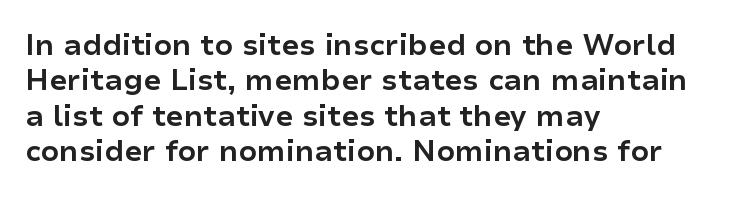
Q: Is the text bold? A: Yes.
Q: Is the text italic (slanted)? A: No, it is upright.
Q: Is the typeface a serif or a sans-serif typeface? A: Sans-serif.
Q: Is the text underlined? A: No.
Q: How is the paragraph aligned? A: Left-aligned.
Q: Is the spacing between letters normal or unusually wide? A: Normal.
Q: Width (condensed, normal, or wide)? A: Normal.
Q: Stroke contrast? A: Low.
Q: x-height? A: Medium.
Q: Monospaced? A: No.
